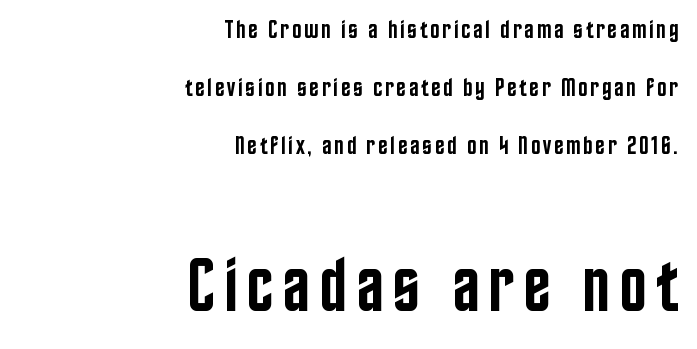
The rendering shows plain stroke endings on the letterforms — a sans-serif design. Here the designer chose a conventional face with non-uniform glyph widths. The strokes are fattened partway — semibold, not bold. The later block is typeset at a bigger size than the earlier block. Is there much room between lines? Yes — plenty of vertical air separates them. Quick note: not italic, upright.
